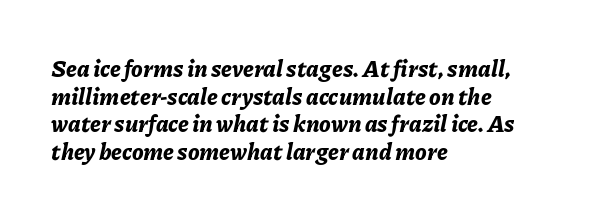
Q: Is the text bold? A: Yes.
Q: Is the text italic (slanted)? A: Yes, it leans right by about 11 degrees.
Q: Is the text underlined? A: No.
Q: How is the paragraph aligned? A: Left-aligned.
Q: Is the spacing between letters normal or unusually wide? A: Normal.
